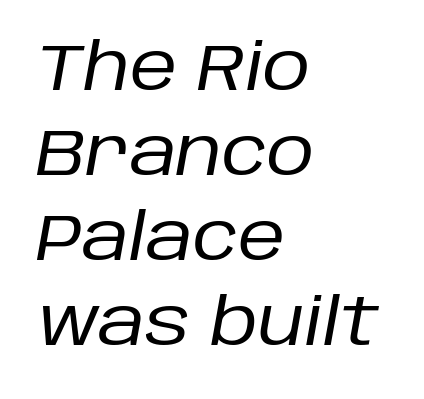
Q: Is the text bold? A: No.
Q: Is the text italic (slanted)? A: Yes, it leans right by about 10 degrees.
Q: Is the text underlined? A: No.
Q: How is the paragraph aligned? A: Left-aligned.
Q: Is the spacing between letters normal or unusually wide? A: Normal.
Q: Is the spacing between lines tight, normal or loose? A: Normal.
Q: Width (condensed, normal, or wide)? A: Normal.
Q: Stroke contrast? A: Low.
Q: x-height? A: Large.
Q: Monospaced? A: No.
